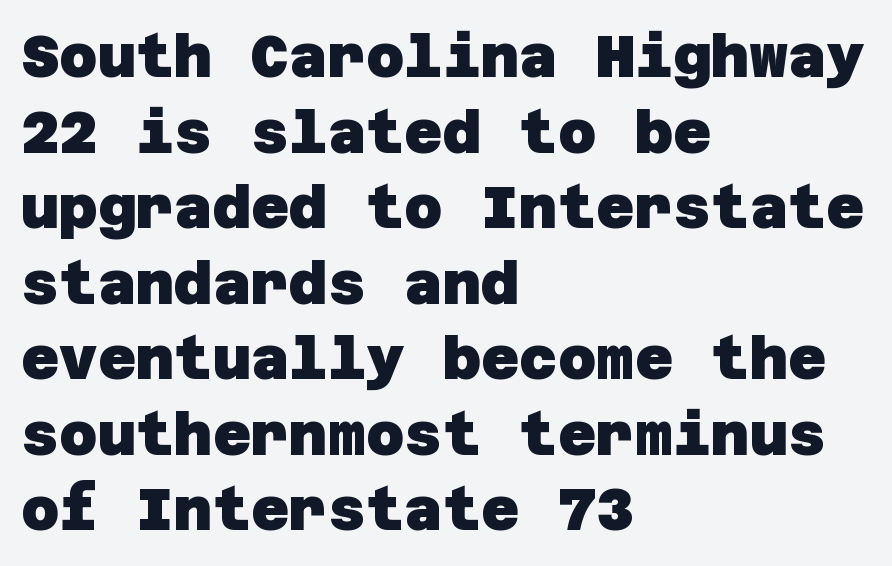
Reading down the column, the eye jumps a familiar distance to each next line. The paragraph shown leans on its left margin. How heavy is the stroke? Heavy — this is a bold. Descenders hang freely into open space. What stands out about the letter spacing? Nothing — it is the standard amount.
